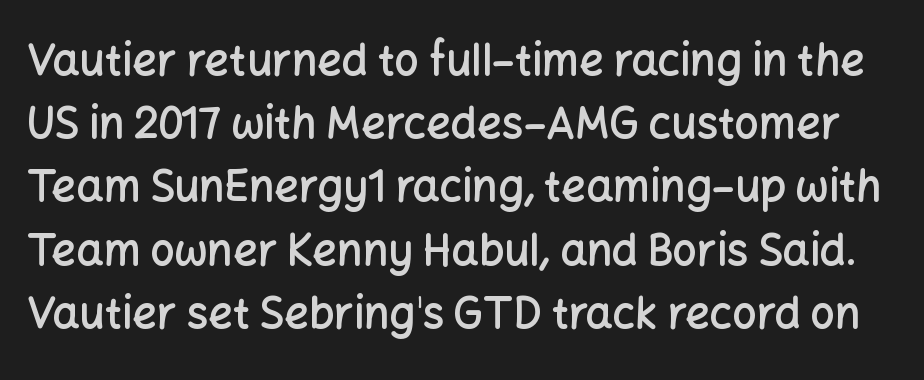
Caption: semibold face, moderately heavy strokes. Students, observe: this is what conventionally led text looks like. Words appear dense and cohesive because spacing is normal. Note the varied advance widths — an 'i' is clearly narrower than an 'm'. The characters display no serif detailing; their extremities are plain.
